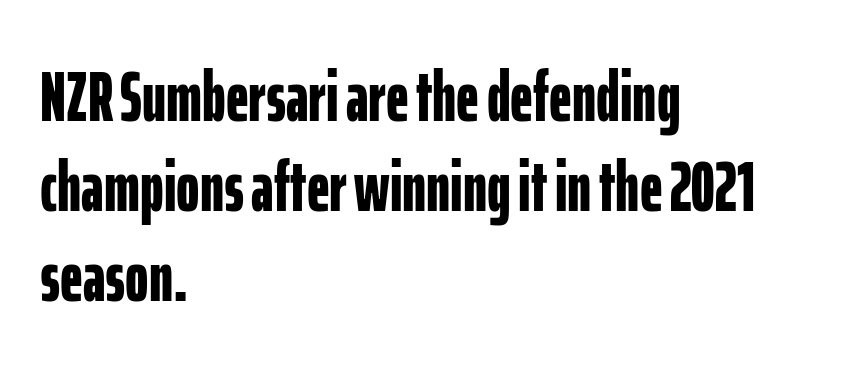
{"serif": "no", "italic": "no", "bold": "yes", "weight": "bold", "width": "condensed", "stroke_contrast": "low", "x_height": "medium", "monospaced": "no", "underline": "no", "align": "left", "line_spacing": "normal", "line_spacing_ratio": 1.27, "letter_spacing": "normal", "letter_spacing_em": 0.0, "glyph_px": 71}
